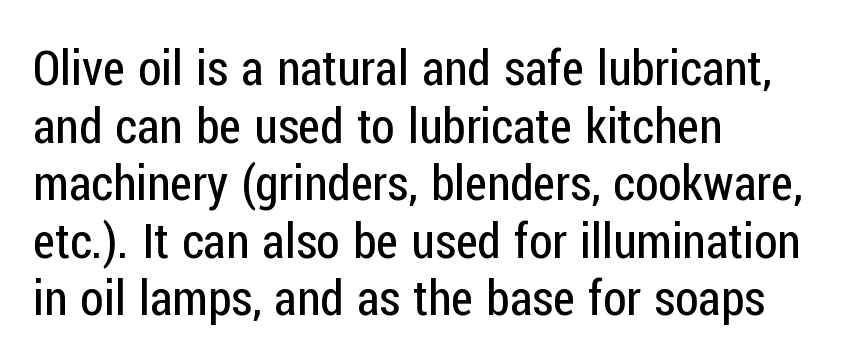
Observe the ordinary spacing: letters are neighbours, not strangers. Italic? Not at all — the glyphs are vertical. Font category for this specimen: sans-serif. A clean baseline with only descenders dipping below it. The rendering anchors every line to the left-hand side. This sample has the flowing, uneven cadence of proportional lettering.
